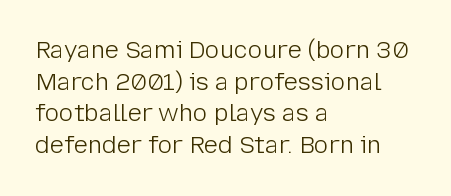
{"italic": "no", "bold": "no", "underline": "no", "align": "left", "line_spacing": "normal", "line_spacing_ratio": 1.32, "letter_spacing": "normal", "letter_spacing_em": 0.0, "glyph_px": 24}
